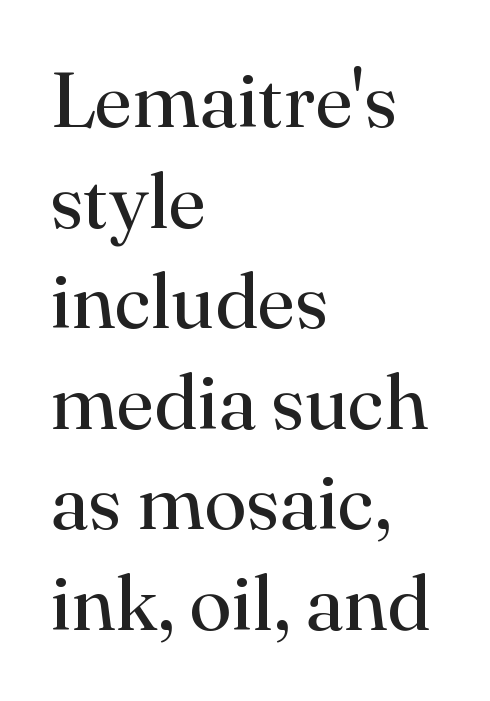
{"serif": "yes", "italic": "no", "bold": "no", "weight": "regular", "width": "normal", "stroke_contrast": "high", "x_height": "small", "monospaced": "no", "underline": "no", "align": "left", "line_spacing": "normal", "line_spacing_ratio": 1.29, "letter_spacing": "normal", "letter_spacing_em": 0.0, "glyph_px": 78}
